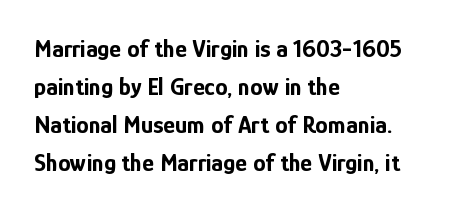
{"italic": "no", "bold": "yes", "underline": "no", "align": "left", "line_spacing": "normal", "line_spacing_ratio": 1.52, "letter_spacing": "normal", "letter_spacing_em": 0.0, "glyph_px": 25}
